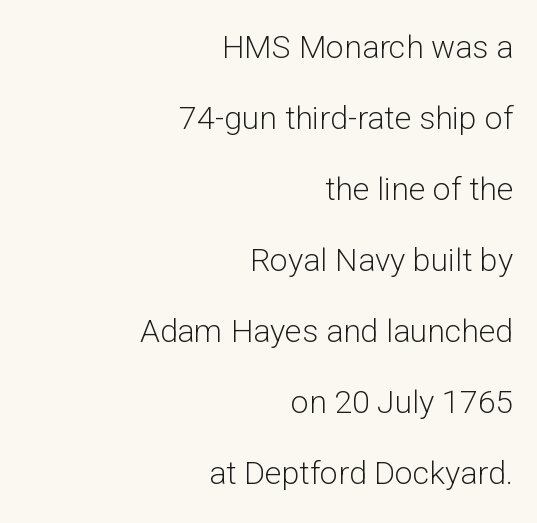
{"serif": "no", "italic": "no", "bold": "no", "weight": "light", "width": "normal", "stroke_contrast": "low", "x_height": "medium", "monospaced": "no", "underline": "no", "align": "right", "line_spacing": "loose", "line_spacing_ratio": 2.22, "letter_spacing": "normal", "letter_spacing_em": 0.0, "glyph_px": 32}
